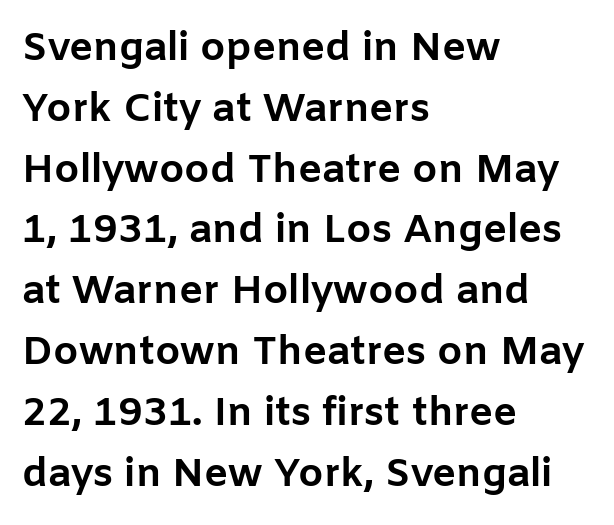
The image shows 40 px bold sans-serif type, upright; set left-aligned, normal line spacing (1.52x), normal letter spacing, not underlined; low stroke contrast and a medium x-height.
